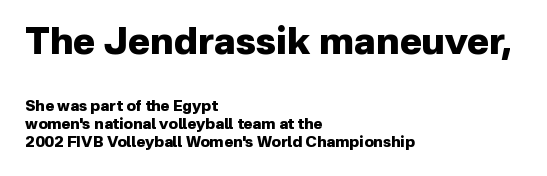
Tall strokes in this sample are plumb rather than angled. Compared with a centered layout, this one pins lines to the left instead. Character size in the leading block exceeds that of the trailing block. A typesetter would call this proportional, since set widths differ per character. Stroke thickness is high; the sample reads as a true bold. Does extra space separate the letters? No, they use regular spacing.
